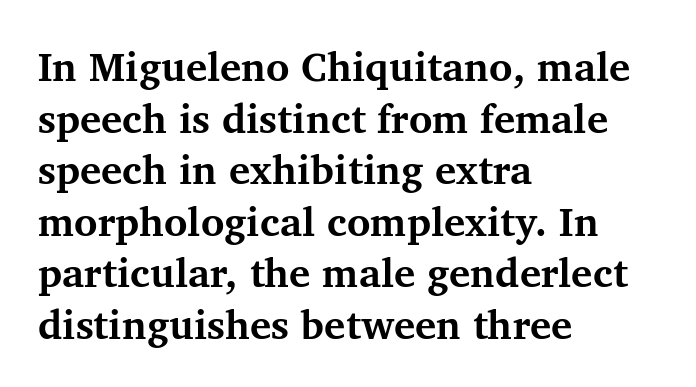
The image shows 40 px bold serif type, upright; set left-aligned, normal line spacing (1.29x), normal letter spacing, not underlined; medium stroke contrast and a medium x-height.
